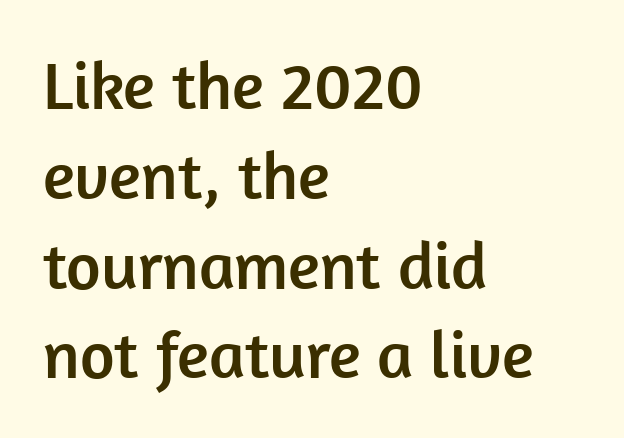
The image shows 67 px sans-serif type, upright; set left-aligned, normal line spacing (1.34x), normal letter spacing, not underlined; low stroke contrast and a medium x-height.
